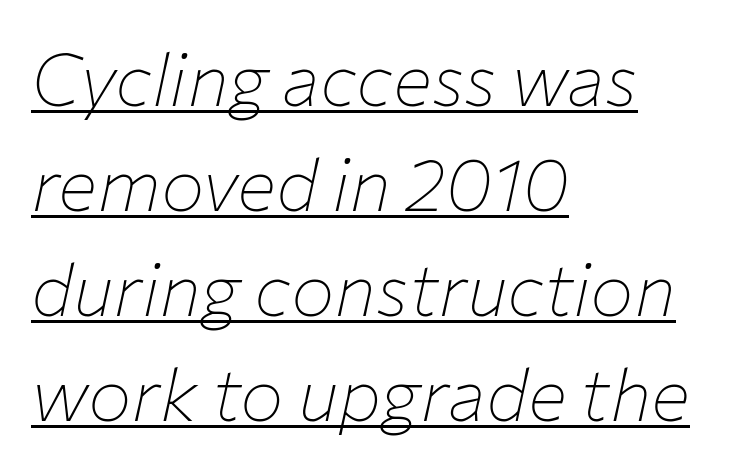
Honestly, the letter spacing is just normal — you wouldn't notice it. The text carries the slant typical of an italic or oblique font. Here the designer chose a conventional face with non-uniform glyph widths. The lines sit at an ordinary, default distance from one another.
